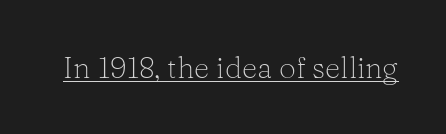
Q: Is the text bold? A: No.
Q: Is the text italic (slanted)? A: No, it is upright.
Q: Is the typeface a serif or a sans-serif typeface? A: Serif.
Q: Is the text underlined? A: Yes.
Q: Is the spacing between letters normal or unusually wide? A: Normal.
Q: Width (condensed, normal, or wide)? A: Normal.
Q: Stroke contrast? A: Low.
Q: x-height? A: Medium.
Q: Monospaced? A: No.
